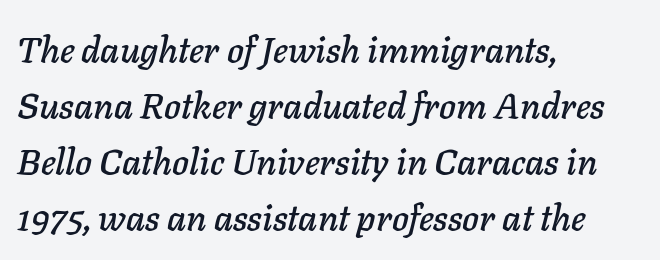
{"italic": "yes", "lean": "right", "slant_degrees": 11, "width": "normal", "stroke_contrast": "low", "x_height": "medium", "monospaced": "no", "underline": "no", "align": "left", "line_spacing": "normal", "line_spacing_ratio": 1.56, "letter_spacing": "normal", "letter_spacing_em": 0.0, "glyph_px": 36}
